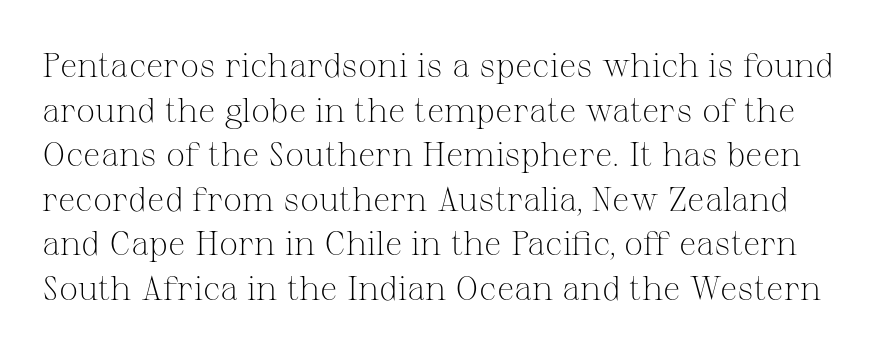
Style check: upright. Looks like regular typesetting: each glyph gets only the width it needs. Rule under the text: the space is simply empty. The rendering uses a moderate line-height, typical for paragraphs. I'd call this a serif setting — the letters wear small feet. Each word holds together tightly as a unit, with standard inter-letter gaps.
